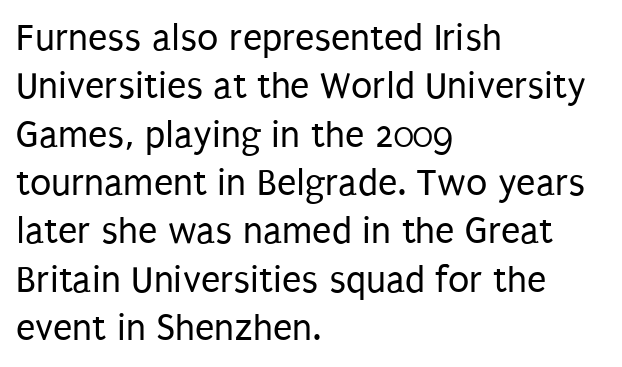
Layout note: lines flush left. Varying glyph widths throughout — classic text-font behaviour. No extra tracking has been applied to these lines. Do the letters lean? They stand straight. Only glyphs here, with clear space below each row. The text was rendered using a sans face with plain stroke endings.
